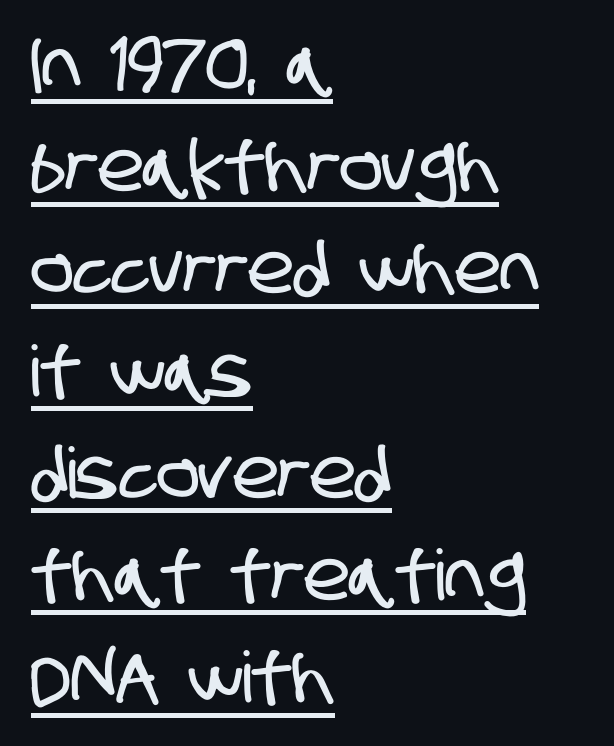
Here the designer chose a conventional face with non-uniform glyph widths. A sans-serif font was chosen for this passage. Has an underline been added? It has. The line-height multiplier appears to be the usual default. A typesetter would call this zero additional tracking. The ragged edge is on the right, which tells us the setting is flush left.
